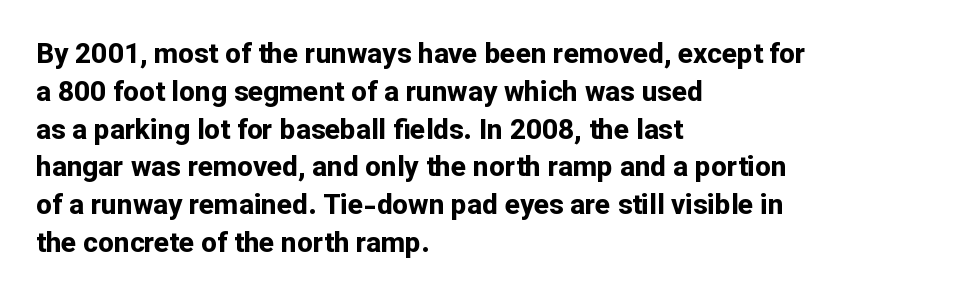
Q: Is the text bold? A: Yes.
Q: Is the text italic (slanted)? A: No, it is upright.
Q: Is the typeface a serif or a sans-serif typeface? A: Sans-serif.
Q: Is the text underlined? A: No.
Q: How is the paragraph aligned? A: Left-aligned.
Q: Is the spacing between letters normal or unusually wide? A: Normal.
Q: Is the spacing between lines tight, normal or loose? A: Normal.
Q: Width (condensed, normal, or wide)? A: Normal.
Q: Stroke contrast? A: Low.
Q: x-height? A: Medium.
Q: Monospaced? A: No.
